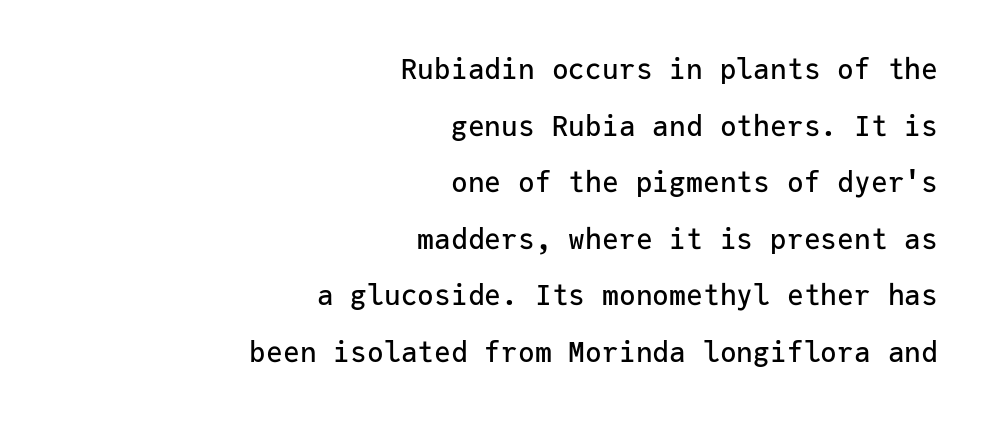
{"serif": "no", "italic": "no", "width": "normal", "stroke_contrast": "low", "x_height": "medium", "monospaced": "yes", "underline": "no", "align": "right", "line_spacing": "loose", "line_spacing_ratio": 2.02, "letter_spacing": "normal", "letter_spacing_em": 0.0, "glyph_px": 28}
